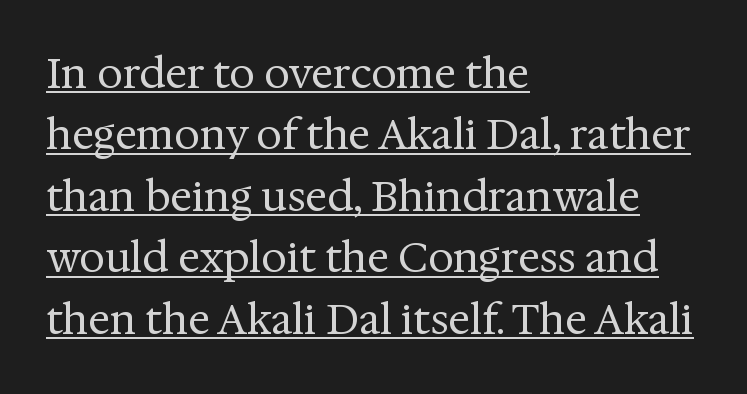
Q: Is the text bold? A: No.
Q: Is the text italic (slanted)? A: No, it is upright.
Q: Is the typeface a serif or a sans-serif typeface? A: Serif.
Q: Is the text underlined? A: Yes.
Q: How is the paragraph aligned? A: Left-aligned.
Q: Is the spacing between letters normal or unusually wide? A: Normal.
Q: Is the spacing between lines tight, normal or loose? A: Normal.
Q: Width (condensed, normal, or wide)? A: Normal.
Q: Stroke contrast? A: Medium.
Q: x-height? A: Medium.
Q: Monospaced? A: No.
